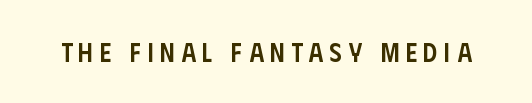
The image shows 26 px text type, upright; set unusually wide letter spacing (+0.24 em), not underlined.
